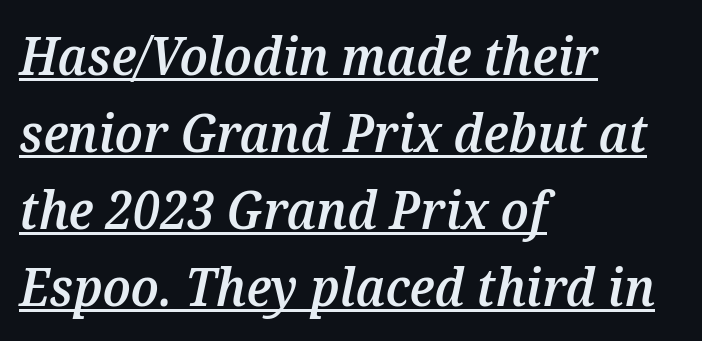
The image shows 52 px semibold type, italic (leaning right); set left-aligned, normal line spacing (1.48x), normal letter spacing, underlined; medium stroke contrast and a medium x-height.
